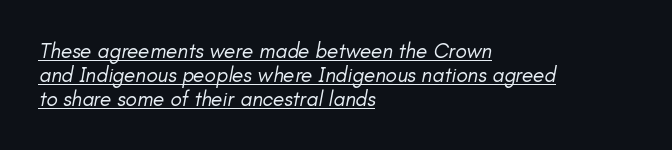
Q: Is the text bold? A: No.
Q: Is the text italic (slanted)? A: Yes, it leans right by about 11 degrees.
Q: Is the text underlined? A: Yes.
Q: How is the paragraph aligned? A: Left-aligned.
Q: Is the spacing between letters normal or unusually wide? A: Normal.
Q: Is the spacing between lines tight, normal or loose? A: Tight.
